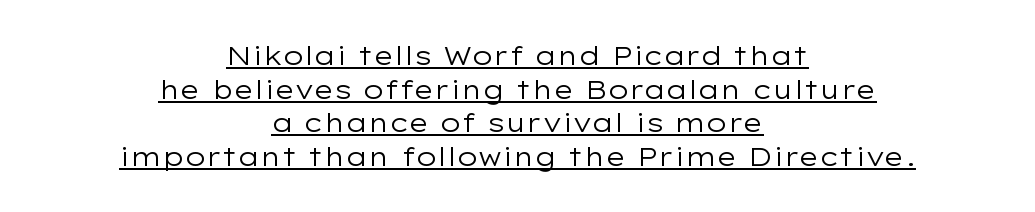
Q: Is the text bold? A: No.
Q: Is the text italic (slanted)? A: No, it is upright.
Q: Is the text underlined? A: Yes.
Q: How is the paragraph aligned? A: Centered.
Q: Is the spacing between letters normal or unusually wide? A: Normal.
Q: Is the spacing between lines tight, normal or loose? A: Normal.
